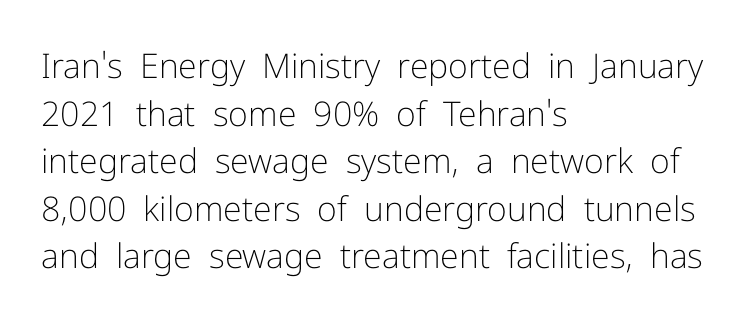
Q: Is the text bold? A: No.
Q: Is the text italic (slanted)? A: No, it is upright.
Q: Is the typeface a serif or a sans-serif typeface? A: Sans-serif.
Q: Is the text underlined? A: No.
Q: How is the paragraph aligned? A: Left-aligned.
Q: Is the spacing between letters normal or unusually wide? A: Normal.
Q: Is the spacing between lines tight, normal or loose? A: Normal.
Q: Width (condensed, normal, or wide)? A: Normal.
Q: Stroke contrast? A: Low.
Q: x-height? A: Medium.
Q: Monospaced? A: No.
